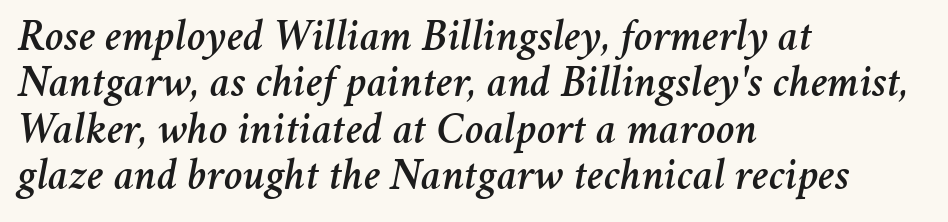
Each line starts at the same left margin while the right side varies. The gaps between neighbouring characters are ordinary and unremarkable. This rendering features lettering with no underline. This sample has the flowing, uneven cadence of proportional lettering. Each new line begins almost immediately beneath the previous one.
